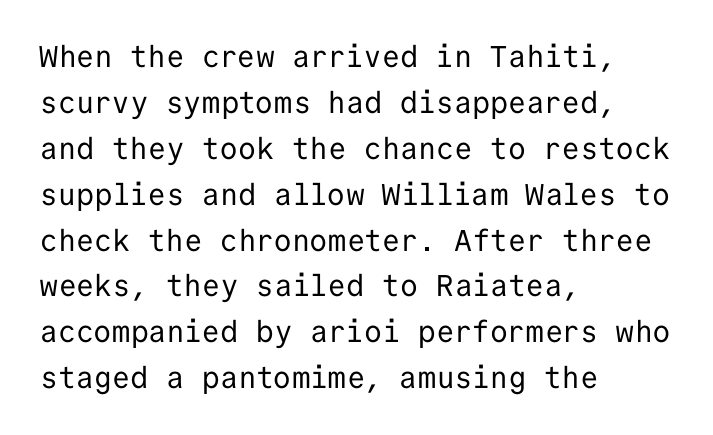
Q: Is the text bold? A: No.
Q: Is the text italic (slanted)? A: No, it is upright.
Q: Is the typeface a serif or a sans-serif typeface? A: Sans-serif.
Q: Is the text underlined? A: No.
Q: How is the paragraph aligned? A: Left-aligned.
Q: Is the spacing between letters normal or unusually wide? A: Normal.
Q: Is the spacing between lines tight, normal or loose? A: Normal.
Q: Width (condensed, normal, or wide)? A: Normal.
Q: Stroke contrast? A: Low.
Q: x-height? A: Medium.
Q: Monospaced? A: Yes.
